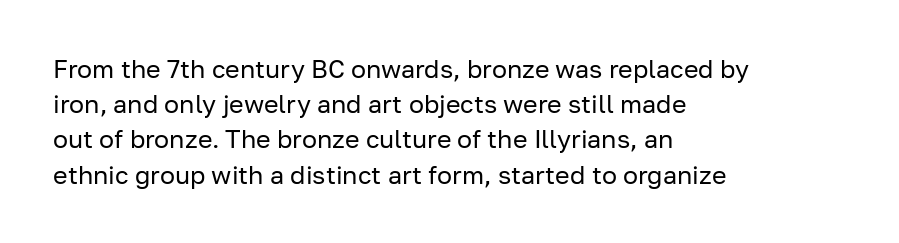
Weight: not bold — regular or lighter. Summary of vertical rhythm: regular, with standard interline spacing. Italic? Not at all — the glyphs are vertical. Words appear dense and cohesive because spacing is normal. Glance below the letters and you will spot only blank space.
